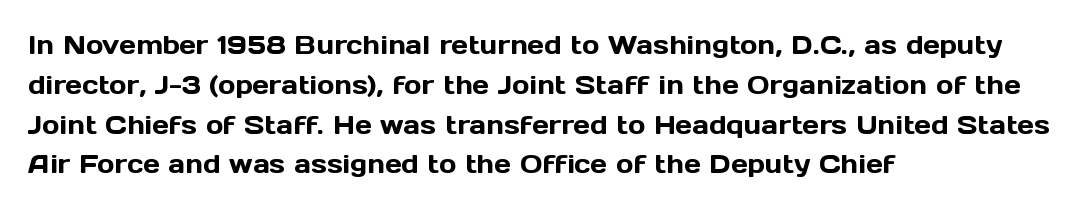
Q: Is the text italic (slanted)? A: No, it is upright.
Q: Is the text underlined? A: No.
Q: How is the paragraph aligned? A: Left-aligned.
Q: Is the spacing between letters normal or unusually wide? A: Normal.
Q: Is the spacing between lines tight, normal or loose? A: Normal.
